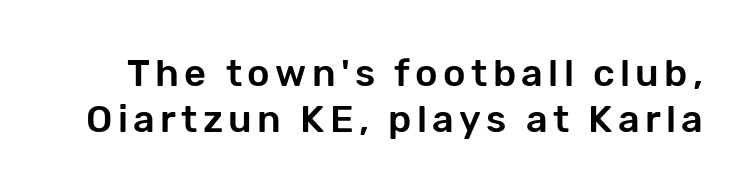
This sample uses an upright cut, with every glyph sitting square on the baseline. Only glyphs here, with clear space below each row. The passage shown is typed in a proportional face where columns would drift. The text was rendered using a sans face with plain stroke endings.
